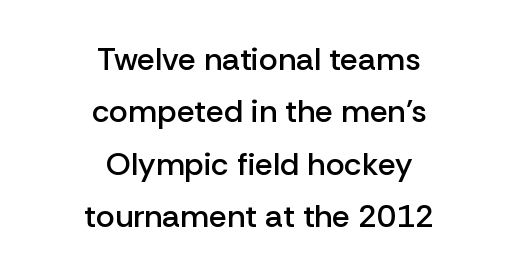
This rendering uses center alignment, leaving both contours irregular but symmetric. Is this a sans? Yes — the strokes have no serifs. Italic? Not at all — the glyphs are vertical. Descenders hang freely into open space. Set as a demibold, roughly 600 on the weight scale. Nothing unusual about the tracking: characters are spaced as the font intends.
